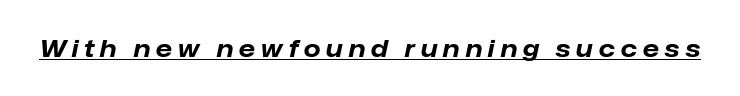
Q: Is the text bold? A: Yes.
Q: Is the text italic (slanted)? A: Yes, it leans right by about 12 degrees.
Q: Is the text underlined? A: Yes.
Q: Is the spacing between letters normal or unusually wide? A: Unusually wide.
